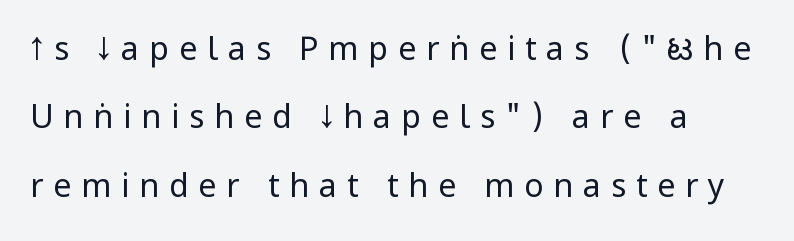
Q: Is the text bold? A: No.
Q: Is the text italic (slanted)? A: No, it is upright.
Q: Is the typeface a serif or a sans-serif typeface? A: Sans-serif.
Q: Is the text underlined? A: No.
Q: How is the paragraph aligned? A: Left-aligned.
Q: Is the spacing between letters normal or unusually wide? A: Unusually wide.
Q: Is the spacing between lines tight, normal or loose? A: Loose.
Q: Width (condensed, normal, or wide)? A: Condensed.
Q: Stroke contrast? A: Low.
Q: x-height? A: Large.
Q: Monospaced? A: No.
